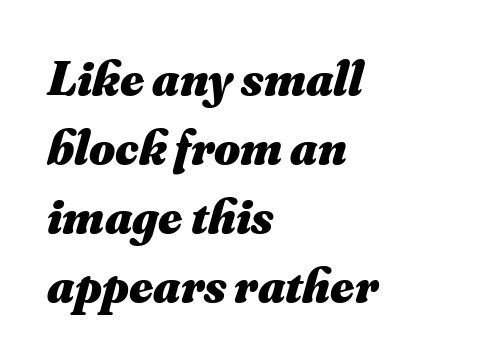
What weight is shown? A full bold with thick strokes. Is this a fixed-width face? No — the glyphs have proportional, varying widths. Characters follow at the spacing the type designer built in. This sample is left-justified, so line endings fall wherever the words run out. The specimen reads as italic at a glance. The zone under the glyphs is completely vacant.
